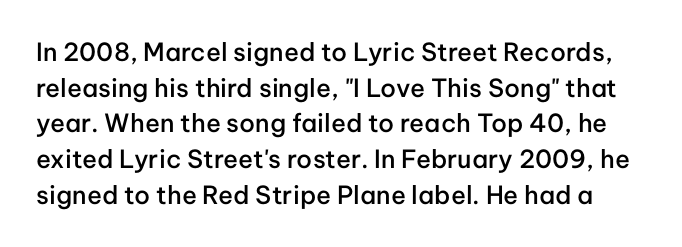
How are the letters spaced? Ordinarily, with no added tracking. Caption: semibold face, moderately heavy strokes. The glyphs are unaccompanied by any horizontal stroke below them. Designer's note — italics off, roman on. Horizontal bands of white between lines are of average thickness.
